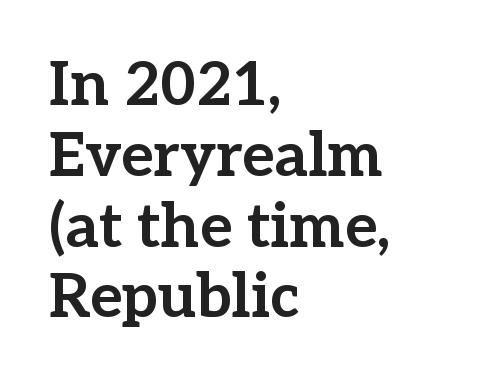
The image shows 61 px bold serif type, upright; set left-aligned, line spacing 1.16x, normal letter spacing, not underlined; low stroke contrast and a medium x-height.
